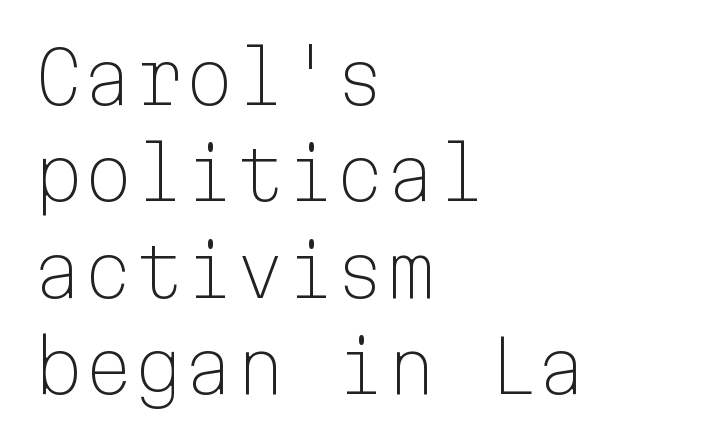
The typesetter chose a ragged-right arrangement here. You could call the tracking neutral — neither tight nor loose. The face looks like a standard text weight, possibly lighter. The passage shown is typed in a monospace face where columns stay perfectly aligned. Rule under the text: the space is simply empty.
